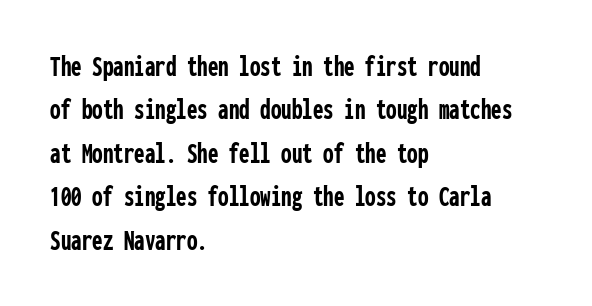
{"serif": "no", "italic": "no", "bold": "yes", "weight": "semibold", "width": "condensed", "stroke_contrast": "low", "x_height": "medium", "monospaced": "yes", "underline": "no", "align": "left", "line_spacing": "normal", "line_spacing_ratio": 1.45, "letter_spacing": "normal", "letter_spacing_em": 0.0, "glyph_px": 30}
